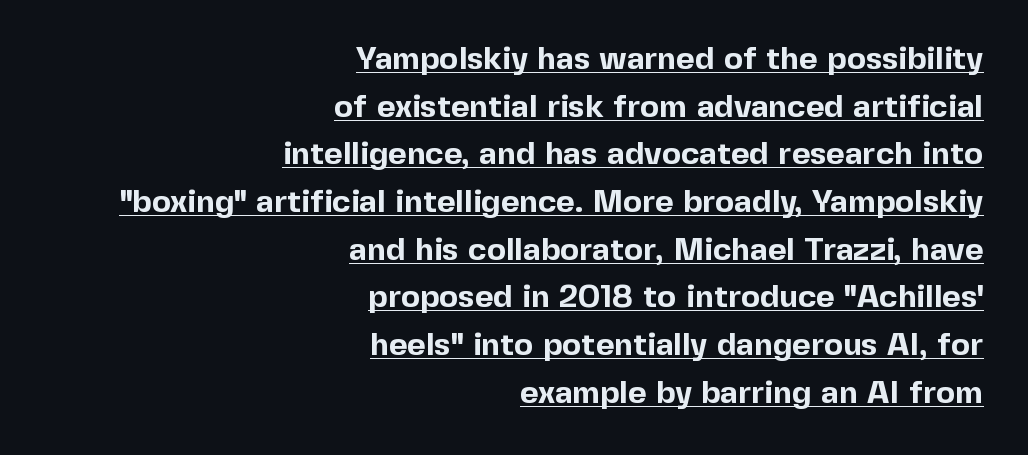
Q: Is the text bold? A: Yes.
Q: Is the text italic (slanted)? A: No, it is upright.
Q: Is the typeface a serif or a sans-serif typeface? A: Sans-serif.
Q: Is the text underlined? A: Yes.
Q: How is the paragraph aligned? A: Right-aligned.
Q: Is the spacing between letters normal or unusually wide? A: Normal.
Q: Is the spacing between lines tight, normal or loose? A: Normal.
Q: Width (condensed, normal, or wide)? A: Normal.
Q: x-height? A: Medium.
Q: Monospaced? A: No.
